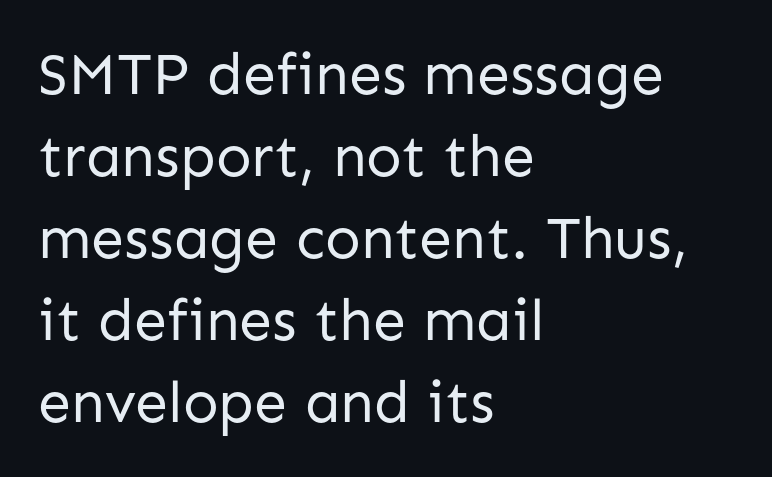
{"serif": "no", "italic": "no", "bold": "no", "weight": "regular", "width": "normal", "stroke_contrast": "low", "x_height": "medium", "monospaced": "no", "underline": "no", "align": "left", "line_spacing": "normal", "line_spacing_ratio": 1.39, "letter_spacing": "normal", "letter_spacing_em": 0.0, "glyph_px": 59}
